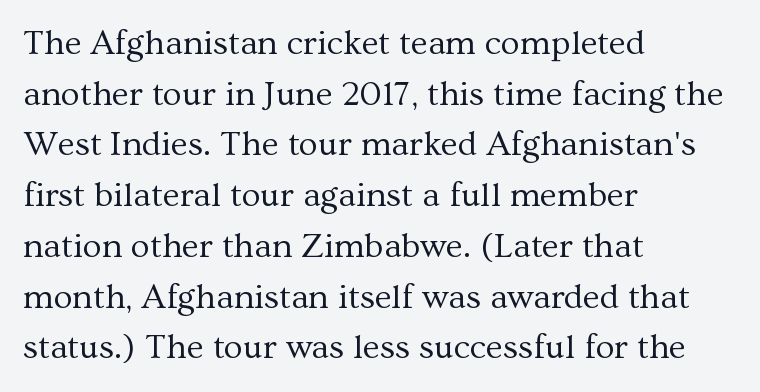
The image shows 35 px regular-weight serif type, upright; set left-aligned, normal line spacing (1.45x), normal letter spacing, not underlined; medium stroke contrast and a medium x-height.
